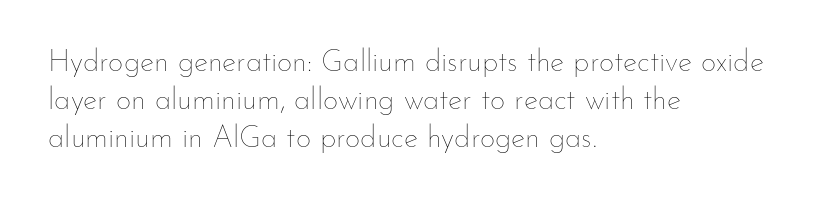
Decoration check: the copy has no underline. Character widths vary here, with narrow letters taking less room than wide ones. In terms of posture, this sample is upright. The cut favours lightness, reaching ordinary text weight at its darkest.
